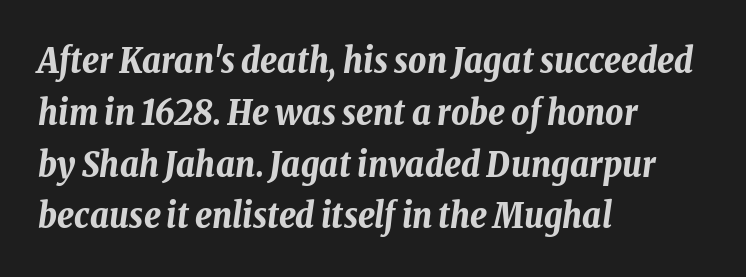
Q: Is the text bold? A: Yes.
Q: Is the text italic (slanted)? A: Yes, it leans right by about 8 degrees.
Q: Is the text underlined? A: No.
Q: How is the paragraph aligned? A: Left-aligned.
Q: Is the spacing between letters normal or unusually wide? A: Normal.
Q: Is the spacing between lines tight, normal or loose? A: Normal.
Q: Width (condensed, normal, or wide)? A: Condensed.
Q: Stroke contrast? A: Low.
Q: x-height? A: Medium.
Q: Monospaced? A: No.
